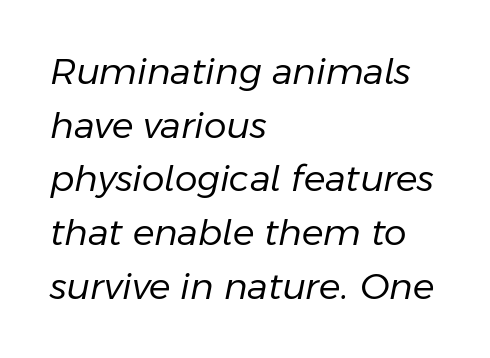
Q: Is the text bold? A: No.
Q: Is the text italic (slanted)? A: Yes, it leans right by about 11 degrees.
Q: Is the text underlined? A: No.
Q: How is the paragraph aligned? A: Left-aligned.
Q: Is the spacing between letters normal or unusually wide? A: Normal.
Q: Is the spacing between lines tight, normal or loose? A: Normal.
Q: Width (condensed, normal, or wide)? A: Normal.
Q: Stroke contrast? A: Low.
Q: x-height? A: Medium.
Q: Monospaced? A: No.
